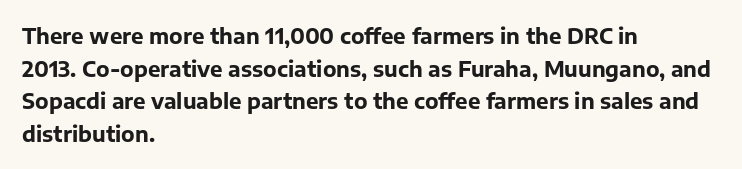
{"italic": "no", "bold": "yes", "underline": "no", "align": "left", "line_spacing": "normal", "line_spacing_ratio": 1.55, "letter_spacing": "normal", "letter_spacing_em": 0.0, "glyph_px": 21}
